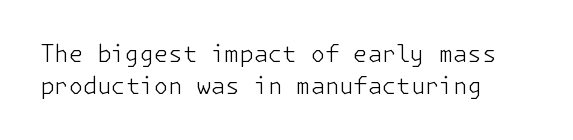
The image shows 23 px text type, upright; set left-aligned, normal line spacing (1.41x), normal letter spacing, not underlined.
